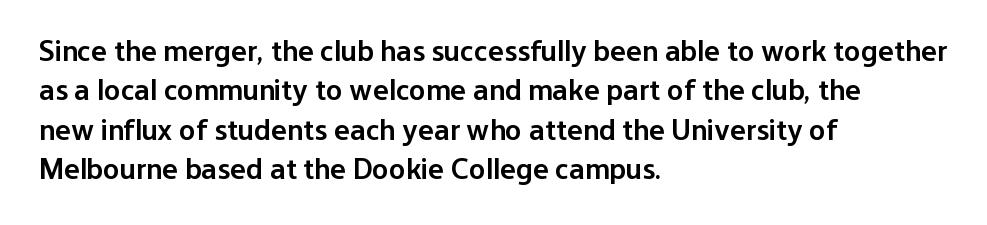
The image shows 30 px semibold sans-serif type, upright; set left-aligned, normal line spacing (1.31x), normal letter spacing, not underlined; low stroke contrast and a medium x-height.
